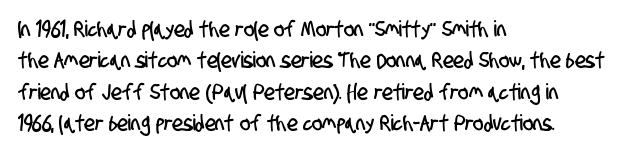
The image shows 22 px text type; set left-aligned, normal line spacing (1.43x), normal letter spacing, not underlined.
